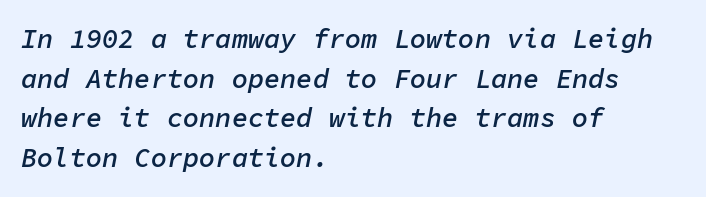
The image shows 27 px text type, italic (leaning right); set left-aligned, normal line spacing (1.47x), normal letter spacing, not underlined.
